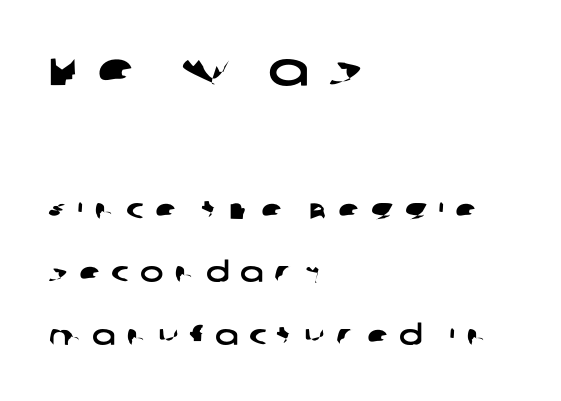
Q: Is the typeface a serif or a sans-serif typeface? A: Sans-serif.
Q: Is the text underlined? A: No.
Q: How is the paragraph aligned? A: Left-aligned.
Q: Is the spacing between letters normal or unusually wide? A: Unusually wide.
Q: Is the spacing between lines tight, normal or loose? A: Loose.
Q: Which block of text is set in a larger size, the first (top) or the second (bottom)? A: The first (top) one.
Q: Width (condensed, normal, or wide)? A: Wide.
Q: Stroke contrast? A: Low.
Q: x-height? A: Large.
Q: Monospaced? A: No.
